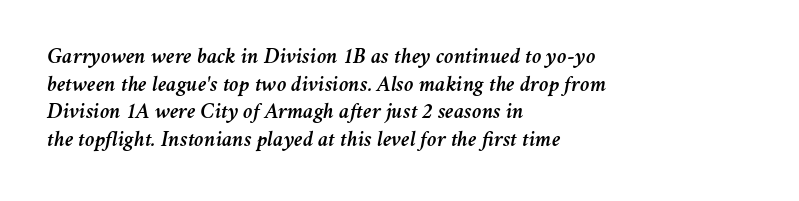
Quick note: interline space is typical. A typesetter would mark this as italic. A classic flush-left, rag-right setting is used for this passage. Nobody drew a line under any word here. Each word holds together tightly as a unit, with standard inter-letter gaps.
